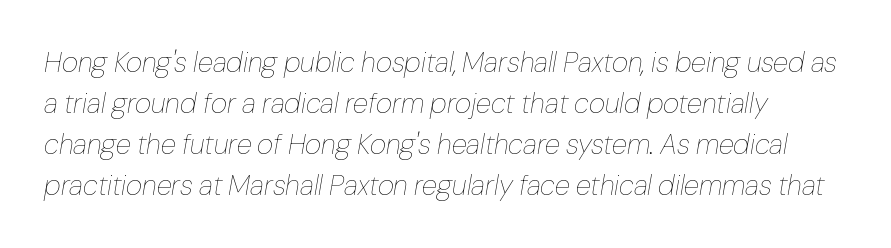
Q: Is the text bold? A: No.
Q: Is the text italic (slanted)? A: Yes, it leans right by about 10 degrees.
Q: Is the text underlined? A: No.
Q: Is the spacing between letters normal or unusually wide? A: Normal.
Q: Is the spacing between lines tight, normal or loose? A: Normal.
Q: Width (condensed, normal, or wide)? A: Normal.
Q: Stroke contrast? A: Low.
Q: x-height? A: Medium.
Q: Monospaced? A: No.
